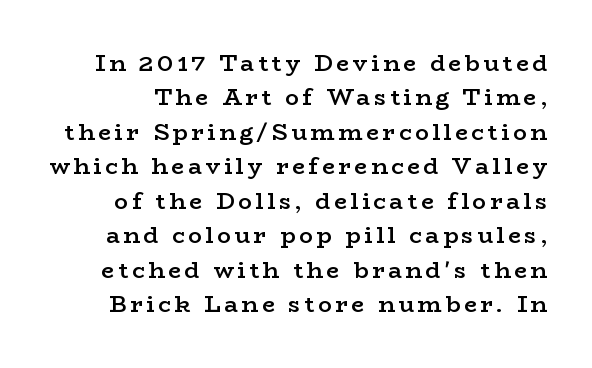
The image shows 23 px text type, upright; set normal line spacing (1.5x), not underlined.
